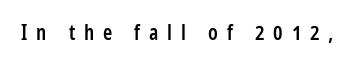
{"italic": "no", "bold": "semi", "underline": "no", "letter_spacing": "wide", "letter_spacing_em": 0.42, "glyph_px": 21}
